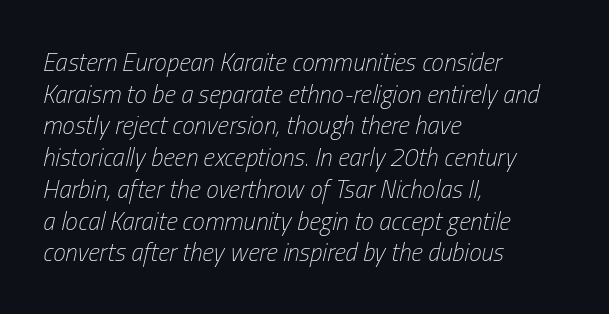
{"italic": "yes", "lean": "right", "slant_degrees": 13, "bold": "no", "underline": "no", "align": "left", "line_spacing": "normal", "line_spacing_ratio": 1.27, "letter_spacing": "normal", "letter_spacing_em": 0.0, "glyph_px": 25}
